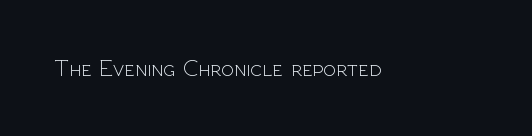
Q: Is the text bold? A: No.
Q: Is the text italic (slanted)? A: No, it is upright.
Q: Is the text underlined? A: No.
Q: Is the spacing between letters normal or unusually wide? A: Normal.
